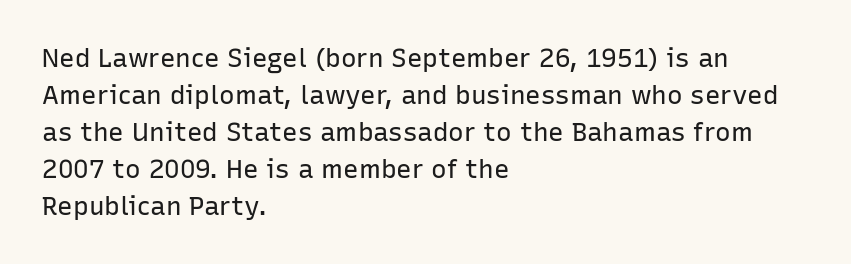
Rule under the text: the space is simply empty. The tracking reads as untouched default to a designer's eye. Compared with a typical body face, this is equally light or lighter still. A student would call this left alignment; a typographer would say flush left, rag right. The rows are spaced the way most documents space them.
